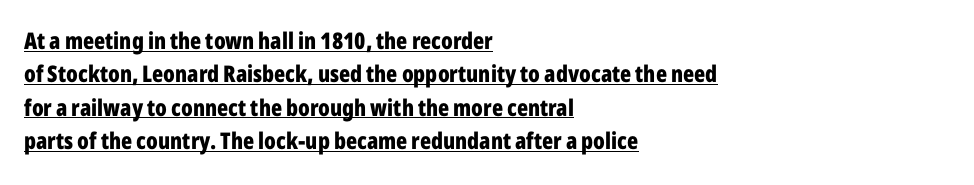
Thick stems and heavy bowls — unmistakably bold. It's the straight-up-and-down kind of type. Students, observe the line beneath the letters — that is underlining. Reading down the column, the eye jumps a familiar distance to each next line.
